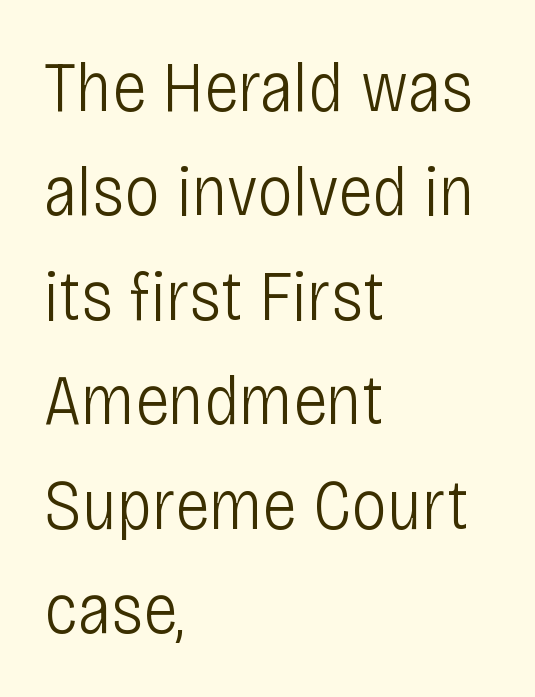
The image shows 72 px light, condensed sans-serif type, upright; set left-aligned, normal line spacing (1.45x), normal letter spacing, not underlined; low stroke contrast and a large x-height.
